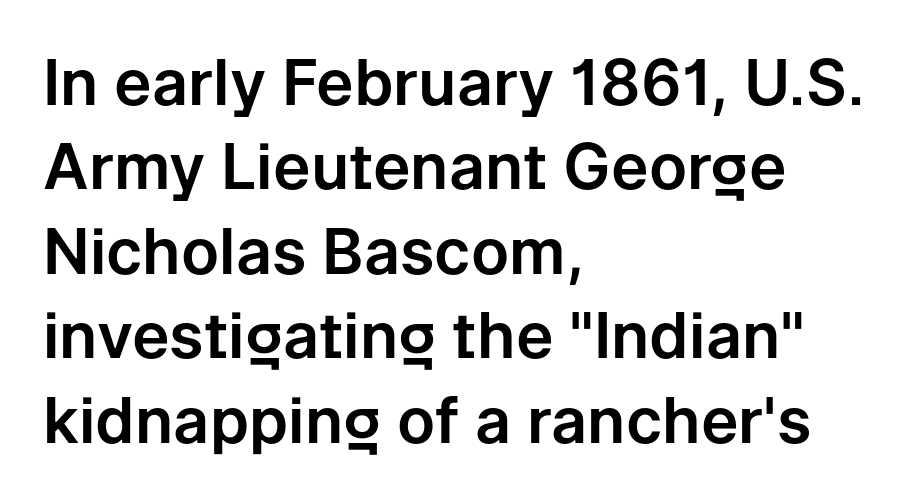
Q: Is the text italic (slanted)? A: No, it is upright.
Q: Is the typeface a serif or a sans-serif typeface? A: Sans-serif.
Q: Is the text underlined? A: No.
Q: How is the paragraph aligned? A: Left-aligned.
Q: Is the spacing between letters normal or unusually wide? A: Normal.
Q: Is the spacing between lines tight, normal or loose? A: Normal.
Q: Width (condensed, normal, or wide)? A: Normal.
Q: Stroke contrast? A: Low.
Q: x-height? A: Medium.
Q: Monospaced? A: No.
